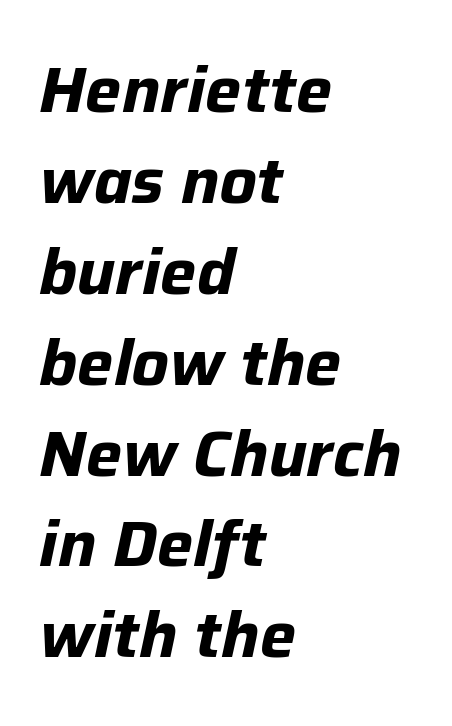
The image shows 64 px bold type, italic (leaning right); set left-aligned, normal line spacing (1.42x), normal letter spacing, not underlined; low stroke contrast and a medium x-height.
